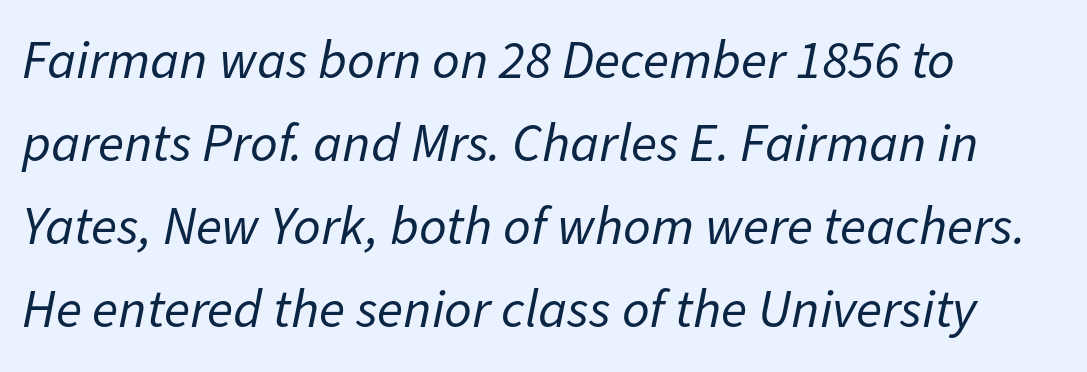
Compared with ordinary roman type, these characters are visibly tilted. Looks like regular typesetting: each glyph gets only the width it needs. The lines are quadded left. The characters are drawn with everyday or finer stroke widths. Any mark beneath the type? The region is blank.
